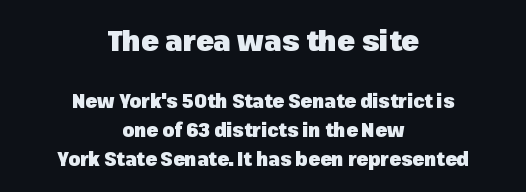
Q: Is the text bold? A: Yes.
Q: Is the text italic (slanted)? A: No, it is upright.
Q: Is the typeface a serif or a sans-serif typeface? A: Sans-serif.
Q: Is the text underlined? A: No.
Q: How is the paragraph aligned? A: Centered.
Q: Is the spacing between letters normal or unusually wide? A: Normal.
Q: Is the spacing between lines tight, normal or loose? A: Normal.
Q: Which block of text is set in a larger size, the first (top) or the second (bottom)? A: The first (top) one.
Q: Width (condensed, normal, or wide)? A: Normal.
Q: Stroke contrast? A: Low.
Q: x-height? A: Medium.
Q: Monospaced? A: No.
